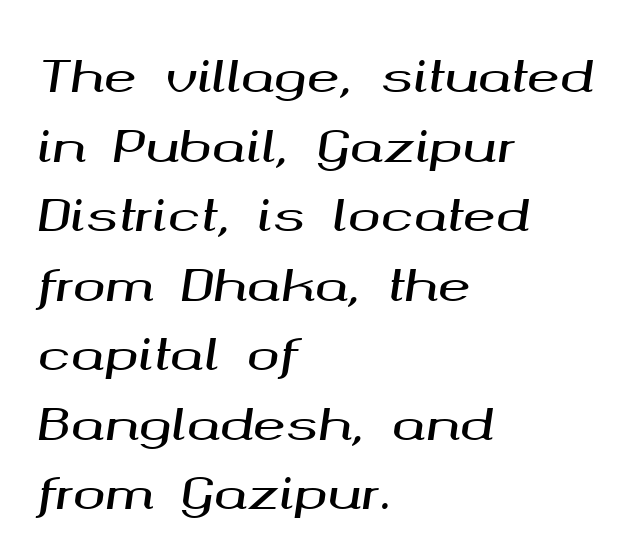
The image shows 44 px wide type, italic (leaning right); set left-aligned, normal line spacing (1.58x), normal letter spacing, not underlined; medium stroke contrast and a medium x-height.
